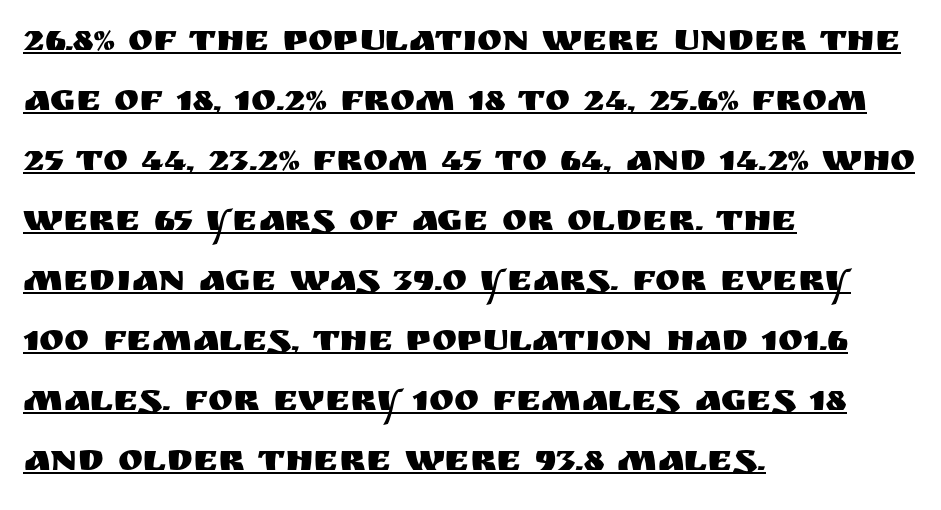
The passage shown stacks its lines at a standard gap. Words appear dense and cohesive because spacing is normal. A classic flush-left, rag-right setting is used for this passage. The letters stand straight up with perfectly vertical stems. Note the varied advance widths — an 'i' is clearly narrower than an 'm'.
